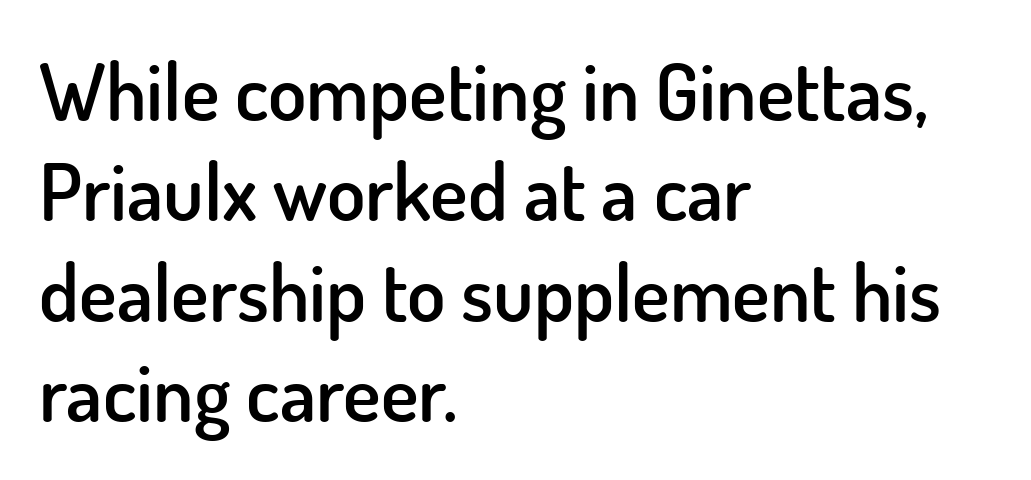
Each row of text sits above clean, open space. This rendering leaves character spacing at its baseline value. Where is the straight margin? On the left. Looks like regular typesetting: each glyph gets only the width it needs. A fair bit of extra ink — the face is semibold, not bold.
